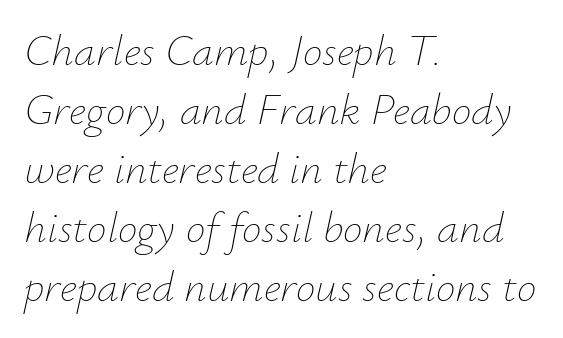
{"italic": "yes", "lean": "right", "slant_degrees": 12, "bold": "no", "weight": "thin", "width": "normal", "stroke_contrast": "low", "x_height": "small", "monospaced": "no", "underline": "no", "align": "left", "line_spacing": "normal", "line_spacing_ratio": 1.34, "letter_spacing": "normal", "letter_spacing_em": 0.0, "glyph_px": 44}
